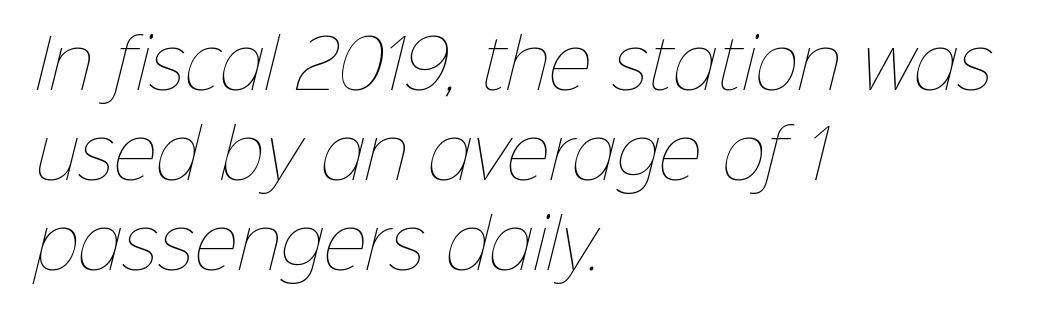
The image shows 67 px thin type; set left-aligned, normal line spacing (1.34x), normal letter spacing, not underlined; low stroke contrast and a medium x-height.
